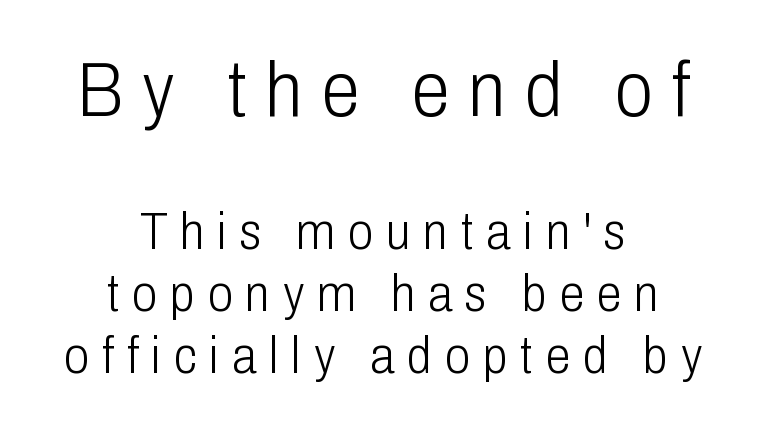
Is this a heavy cut? Hardly; it is regular or lighter. The type family on display is of the sans-serif kind. Neither beginnings nor endings align; midpoints do. Each letter keeps its own natural width here, so spacing adapts to shape.
